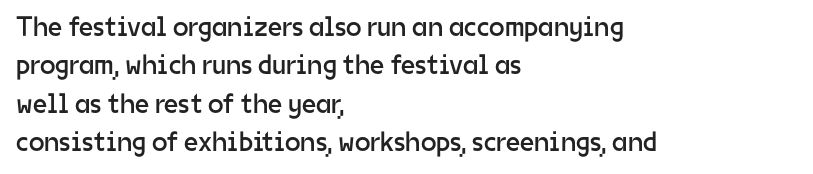
Q: Is the text bold? A: No.
Q: Is the text italic (slanted)? A: No, it is upright.
Q: Is the typeface a serif or a sans-serif typeface? A: Sans-serif.
Q: Is the text underlined? A: No.
Q: How is the paragraph aligned? A: Left-aligned.
Q: Is the spacing between letters normal or unusually wide? A: Normal.
Q: Is the spacing between lines tight, normal or loose? A: Normal.
Q: Width (condensed, normal, or wide)? A: Normal.
Q: Stroke contrast? A: Low.
Q: x-height? A: Medium.
Q: Monospaced? A: No.
